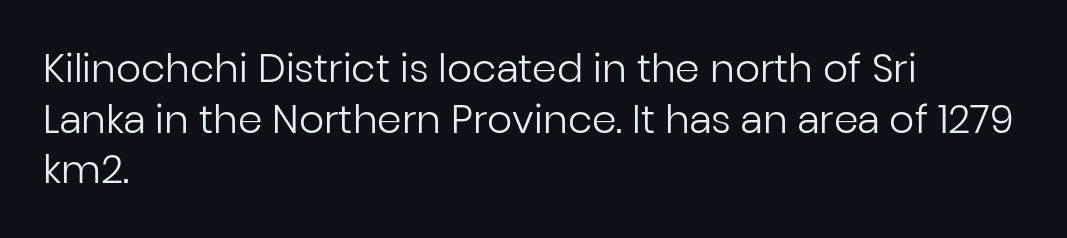
Q: Is the text bold? A: No.
Q: Is the text italic (slanted)? A: No, it is upright.
Q: Is the typeface a serif or a sans-serif typeface? A: Sans-serif.
Q: Is the text underlined? A: No.
Q: How is the paragraph aligned? A: Left-aligned.
Q: Is the spacing between letters normal or unusually wide? A: Normal.
Q: Is the spacing between lines tight, normal or loose? A: Normal.
Q: Width (condensed, normal, or wide)? A: Normal.
Q: Stroke contrast? A: Low.
Q: x-height? A: Medium.
Q: Monospaced? A: No.
